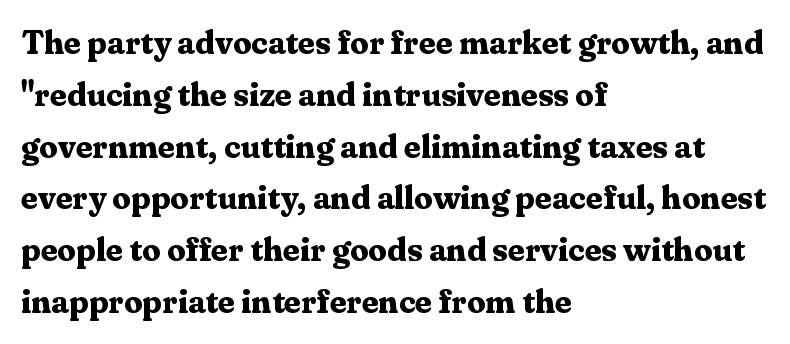
{"serif": "yes", "italic": "no", "bold": "yes", "weight": "bold", "width": "normal", "stroke_contrast": "medium", "x_height": "medium", "monospaced": "no", "underline": "no", "align": "left", "line_spacing": "normal", "line_spacing_ratio": 1.57, "letter_spacing": "normal", "letter_spacing_em": 0.0, "glyph_px": 33}
